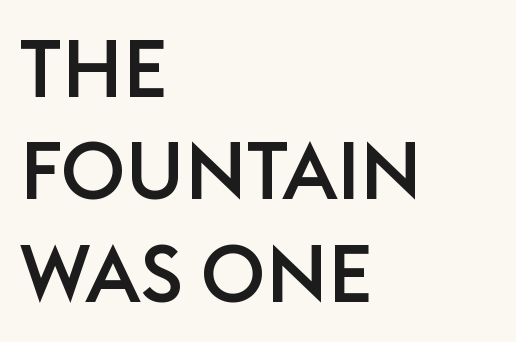
Q: Is the text italic (slanted)? A: No, it is upright.
Q: Is the typeface a serif or a sans-serif typeface? A: Sans-serif.
Q: Is the text underlined? A: No.
Q: How is the paragraph aligned? A: Left-aligned.
Q: Is the spacing between letters normal or unusually wide? A: Normal.
Q: Is the spacing between lines tight, normal or loose? A: Normal.
Q: Width (condensed, normal, or wide)? A: Normal.
Q: Stroke contrast? A: Low.
Q: x-height? A: Large.
Q: Monospaced? A: No.
